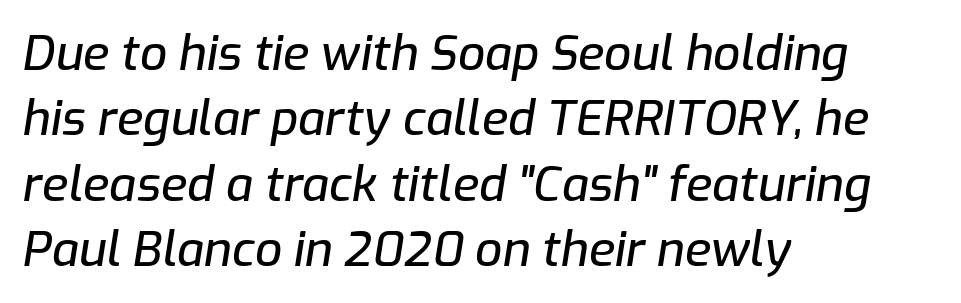
The image shows 48 px text type, italic (leaning right); set left-aligned, normal line spacing (1.36x), normal letter spacing, not underlined; low stroke contrast and a medium x-height.
